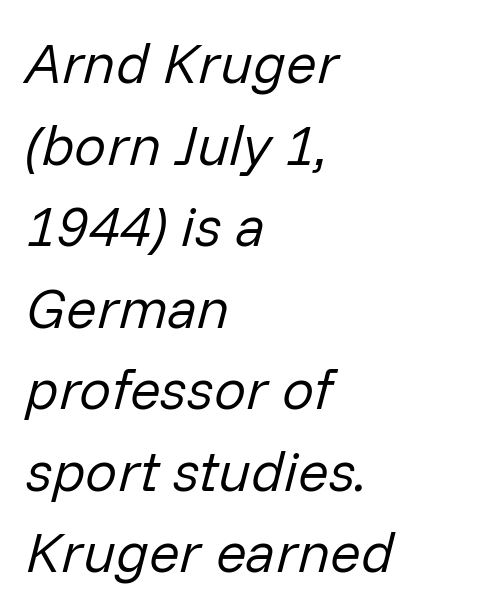
What stands out about the letter spacing? Nothing — it is the standard amount. The letters look calm and open, with moderate or lighter stems. The foot of each line stays bare and open. Rendered with sloped, italic letterforms. The rendering uses natural spacing where letterforms have individual widths.
